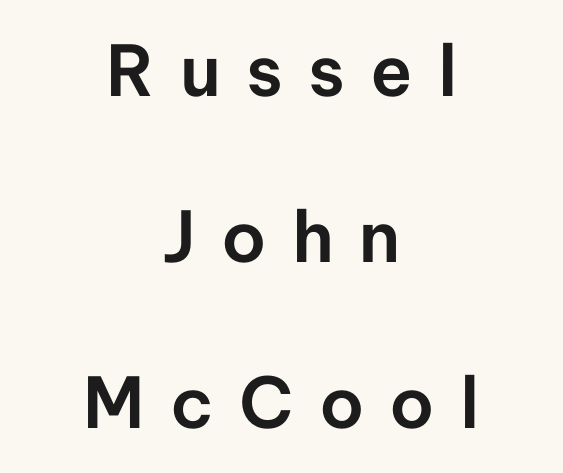
The whitespace from short lines is split evenly between both sides. Unlike a traditional serif, this face leaves its strokes unadorned. Substantial extra tracking has been applied to these lines. This sample has the flowing, uneven cadence of proportional lettering.
